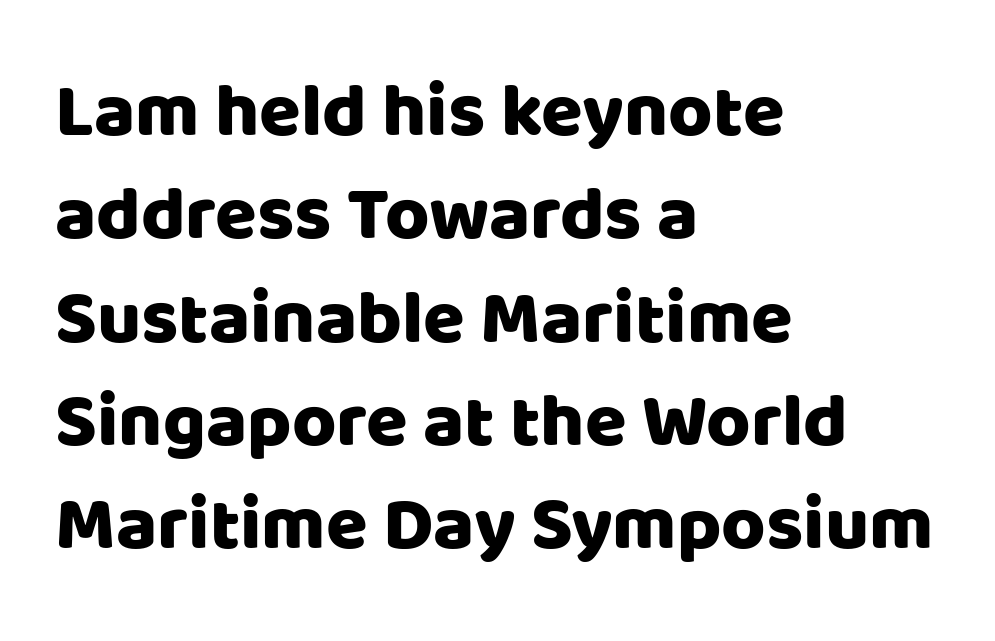
The image shows 76 px sans-serif type, upright; set left-aligned, normal line spacing (1.36x), normal letter spacing, not underlined; low stroke contrast and a large x-height.
